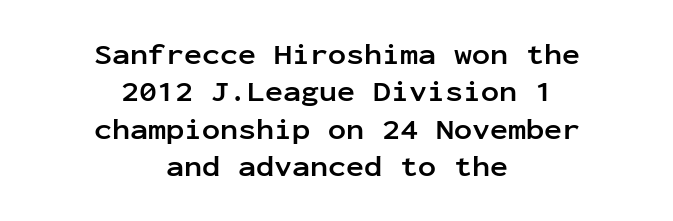
Plain, unruled lines of type. Nothing sits at the stroke ends, so this counts as sans-serif. This sample uses an upright cut, with every glyph sitting square on the baseline. The rendering uses a moderate line-height, typical for paragraphs.
